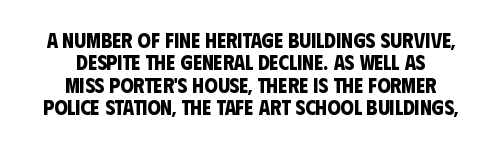
Letter spacing: default. The passage shown stacks its lines with hardly any gap. The space directly below the letters is spotless. A full-strength bold gives these letters their thick strokes.
